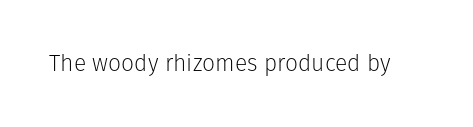
{"italic": "no", "bold": "no", "underline": "no", "letter_spacing": "normal", "letter_spacing_em": 0.0, "glyph_px": 23}
